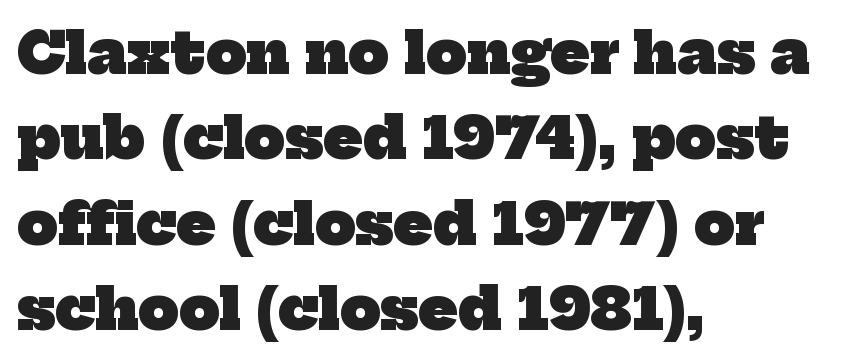
Caption: multi-line text, flush left, ragged right. Reading down the column, the eye jumps a familiar distance to each next line. The letters advance in unequal steps, a hallmark of proportional type. Look at the stroke-to-counter ratio: heavy, a bold. Tracking value appears to be zero — textbook default spacing.
